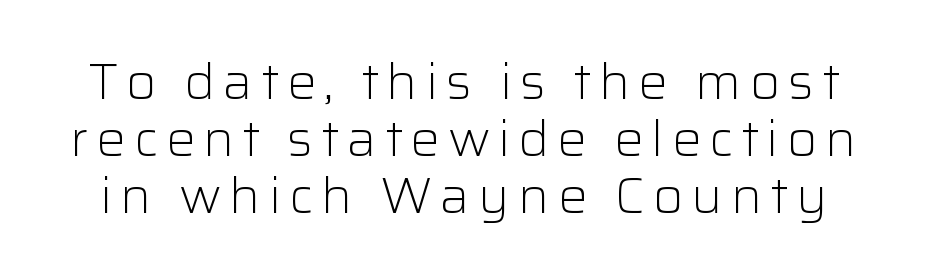
{"serif": "no", "italic": "no", "bold": "no", "weight": "light", "width": "normal", "stroke_contrast": "low", "x_height": "medium", "monospaced": "no", "underline": "no", "line_spacing_ratio": 1.16, "glyph_px": 49}
